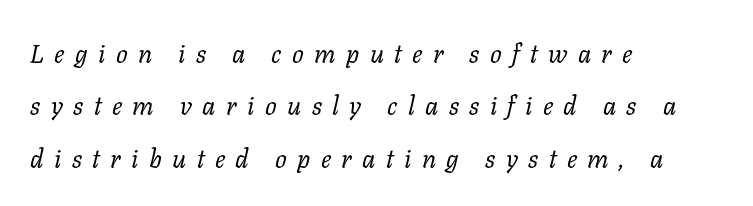
The block of text is sparse from top to bottom, with ample space between rows. The line texture is sparse and dotted thanks to wide tracking. Layout note: lines flush left. Descenders hang freely into open space. The lettering tilts uniformly, giving the passage an italic look. Is the type heavy? It reads as light-to-regular instead.
